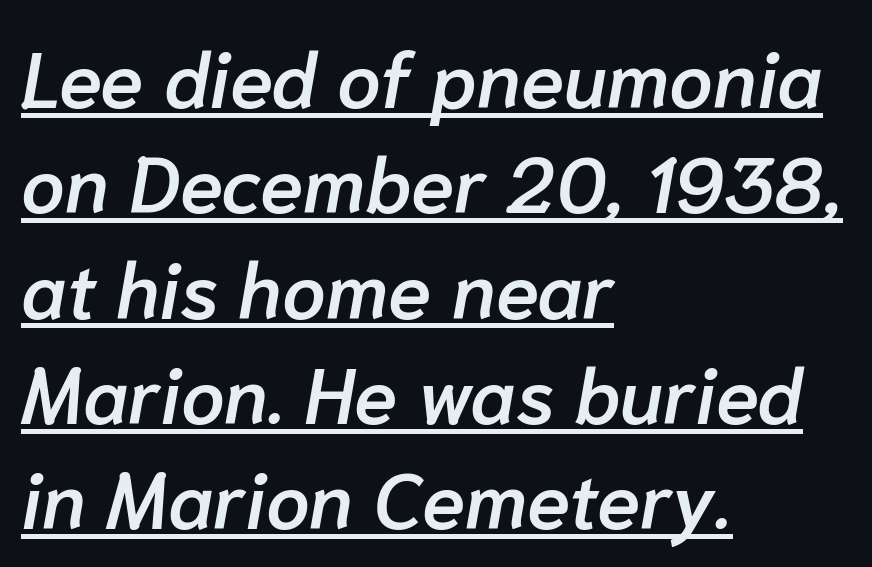
The image shows 78 px semibold type, italic (leaning right); set left-aligned, normal line spacing (1.35x), normal letter spacing, underlined; low stroke contrast and a medium x-height.
